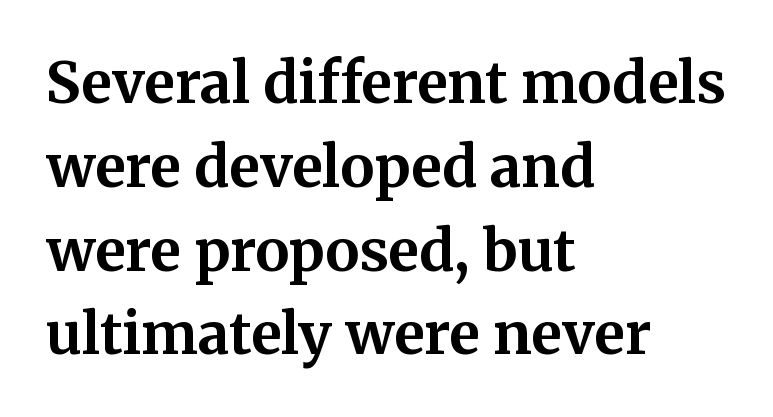
Q: Is the text bold? A: Yes.
Q: Is the text italic (slanted)? A: No, it is upright.
Q: Is the typeface a serif or a sans-serif typeface? A: Serif.
Q: Is the text underlined? A: No.
Q: How is the paragraph aligned? A: Left-aligned.
Q: Is the spacing between letters normal or unusually wide? A: Normal.
Q: Is the spacing between lines tight, normal or loose? A: Normal.
Q: Width (condensed, normal, or wide)? A: Normal.
Q: Stroke contrast? A: Medium.
Q: x-height? A: Medium.
Q: Monospaced? A: No.
